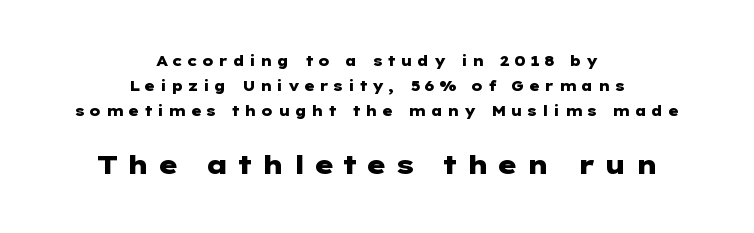
Q: Is the text bold? A: Yes.
Q: Is the text italic (slanted)? A: No, it is upright.
Q: Is the text underlined? A: No.
Q: How is the paragraph aligned? A: Centered.
Q: Is the spacing between letters normal or unusually wide? A: Unusually wide.
Q: Which block of text is set in a larger size, the first (top) or the second (bottom)? A: The second (bottom) one.
